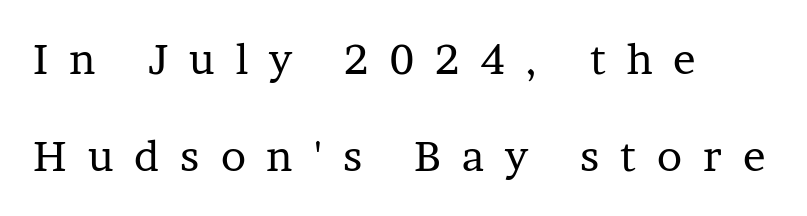
Q: Is the text bold? A: No.
Q: Is the text italic (slanted)? A: No, it is upright.
Q: Is the typeface a serif or a sans-serif typeface? A: Serif.
Q: Is the text underlined? A: No.
Q: How is the paragraph aligned? A: Left-aligned.
Q: Is the spacing between letters normal or unusually wide? A: Unusually wide.
Q: Is the spacing between lines tight, normal or loose? A: Loose.
Q: Width (condensed, normal, or wide)? A: Normal.
Q: Stroke contrast? A: Low.
Q: x-height? A: Medium.
Q: Monospaced? A: No.
